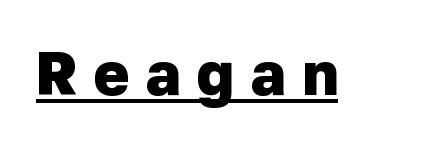
{"serif": "no", "bold": "yes", "weight": "heavy", "width": "normal", "stroke_contrast": "low", "x_height": "medium", "monospaced": "no", "underline": "yes", "letter_spacing": "wide", "letter_spacing_em": 0.27, "glyph_px": 60}
